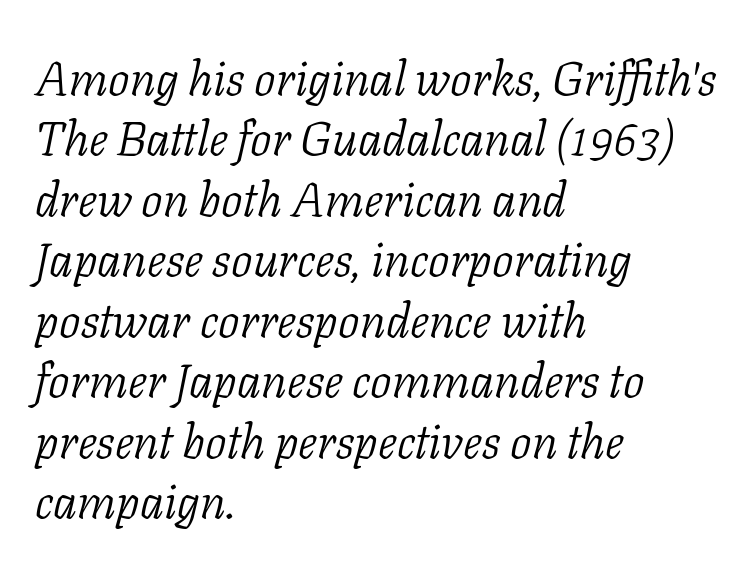
Slant detected: the letters are inclined. Caption: face not bold, strokes unweighted. Rows of type keep a routine distance in the vertical direction. Words float on clear page, feet unadorned. The designer went with a serif here, giving each stem small feet.
